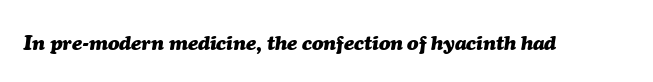
The image shows 21 px bold type, italic (leaning right); set normal letter spacing, not underlined.
